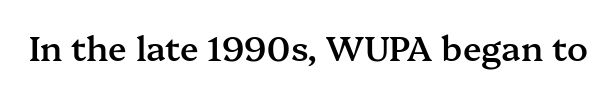
{"serif": "yes", "italic": "no", "bold": "semi", "weight": "semibold", "width": "normal", "stroke_contrast": "medium", "x_height": "medium", "monospaced": "no", "underline": "no", "letter_spacing": "normal", "letter_spacing_em": 0.0, "glyph_px": 34}
